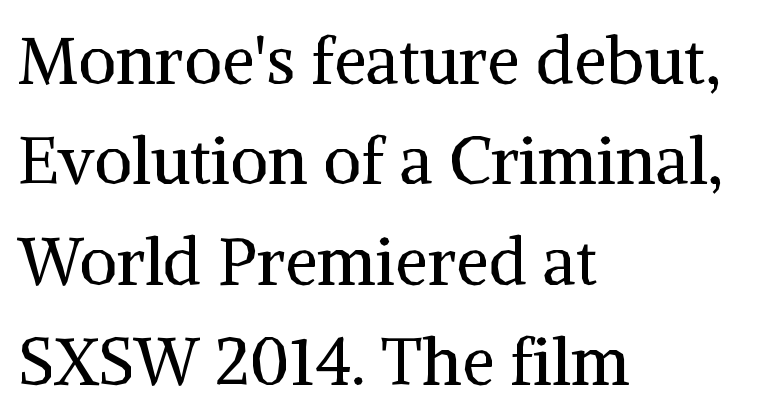
Stroke mass is kept to a normal reading level or below. Do the letters lean? They stand straight. Yep, those are serifs on the letters. The line texture is even and compact thanks to regular tracking. The passage shown is typed in a proportional face where columns would drift. Decoration check: the copy has no underline.
